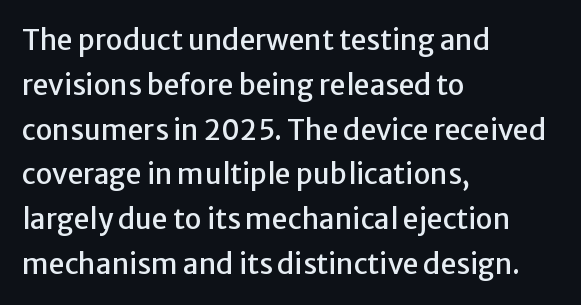
{"serif": "no", "italic": "no", "width": "normal", "stroke_contrast": "low", "x_height": "medium", "monospaced": "no", "underline": "no", "align": "left", "line_spacing": "normal", "line_spacing_ratio": 1.6, "letter_spacing": "normal", "letter_spacing_em": 0.0, "glyph_px": 28}
